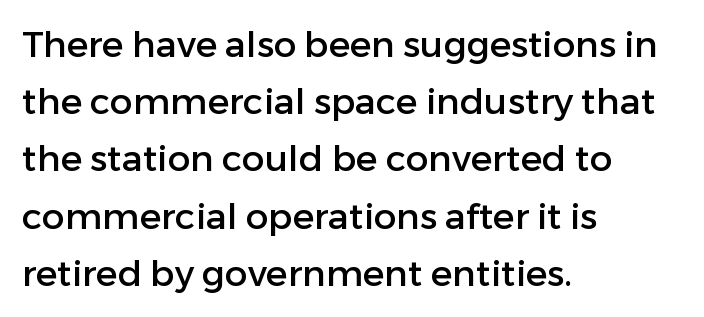
Proportional: the letters do not fall into vertical columns. Is there any slant? The stems are plumb. In terms of letterform style, serifs are entirely absent. Letters rest on an invisible, unmarked baseline. Observe the ordinary spacing: letters are neighbours, not strangers. Caption: multi-line text, flush left, ragged right.
